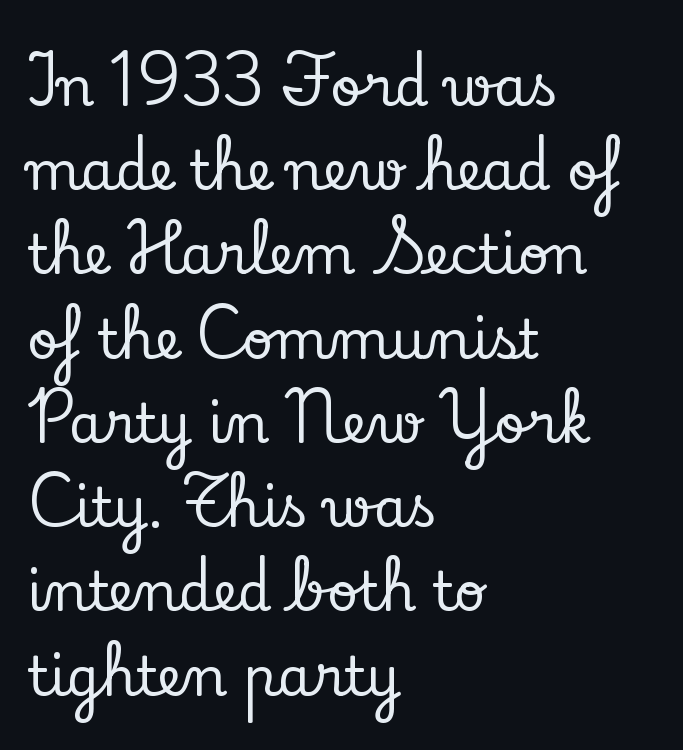
The image shows 54 px serif type, upright; set left-aligned, normal line spacing (1.56x), normal letter spacing, not underlined; low stroke contrast and a small x-height.
